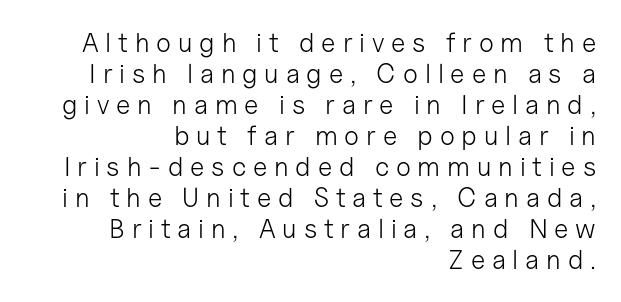
Q: Is the text bold? A: No.
Q: Is the text italic (slanted)? A: No, it is upright.
Q: Is the text underlined? A: No.
Q: How is the paragraph aligned? A: Right-aligned.
Q: Is the spacing between letters normal or unusually wide? A: Unusually wide.
Q: Is the spacing between lines tight, normal or loose? A: Tight.
